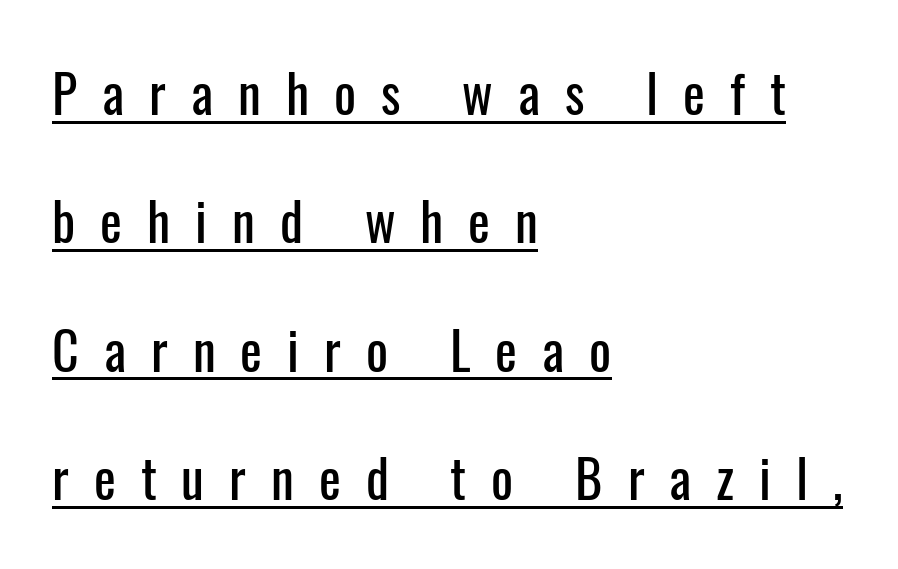
Q: Is the text italic (slanted)? A: No, it is upright.
Q: Is the typeface a serif or a sans-serif typeface? A: Sans-serif.
Q: Is the text underlined? A: Yes.
Q: How is the paragraph aligned? A: Left-aligned.
Q: Is the spacing between letters normal or unusually wide? A: Unusually wide.
Q: Is the spacing between lines tight, normal or loose? A: Loose.
Q: Width (condensed, normal, or wide)? A: Condensed.
Q: Stroke contrast? A: Low.
Q: x-height? A: Medium.
Q: Monospaced? A: No.
